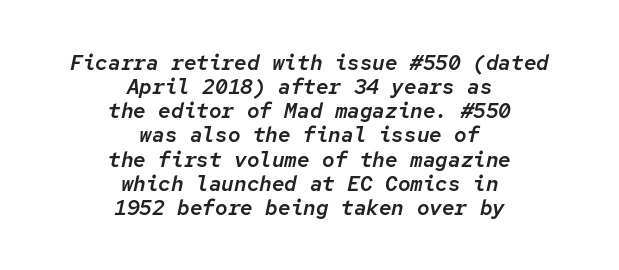
The image shows 21 px text type, italic (leaning right); set centered, tight line spacing (1.15x), normal letter spacing, not underlined.
